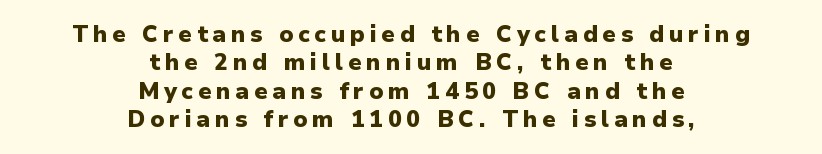
{"italic": "no", "bold": "yes", "underline": "no", "align": "center", "line_spacing_ratio": 1.23, "letter_spacing": "wide", "letter_spacing_em": 0.21, "glyph_px": 23}
